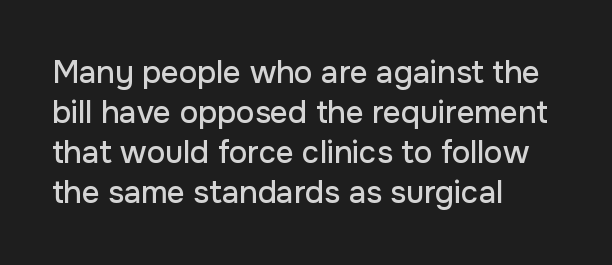
The image shows 31 px sans-serif type, upright; set left-aligned, normal line spacing (1.29x), normal letter spacing, not underlined; low stroke contrast and a medium x-height.
